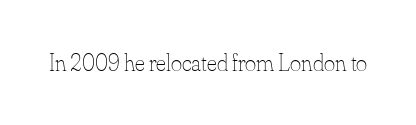
Only glyphs here, with clear space below each row. Notice how the stems are strictly vertical — no italics here. Between one letter and the next there's only the usual sliver of space. Is this a heavy cut? Hardly; it is regular or lighter.
